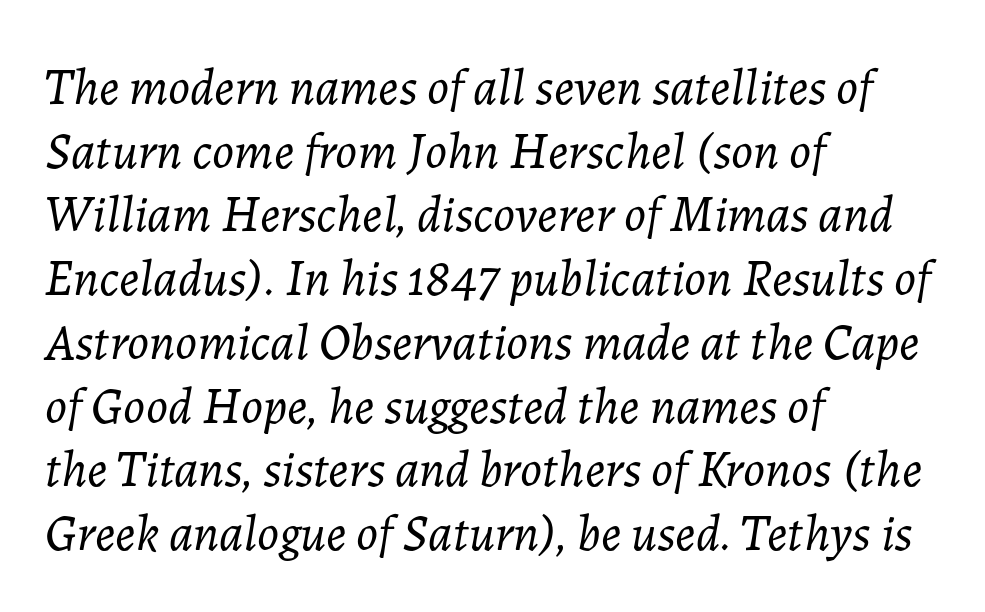
{"italic": "yes", "lean": "right", "slant_degrees": 7, "bold": "no", "weight": "light", "width": "normal", "stroke_contrast": "low", "x_height": "medium", "monospaced": "no", "underline": "no", "align": "left", "line_spacing": "normal", "line_spacing_ratio": 1.25, "letter_spacing": "normal", "letter_spacing_em": 0.0, "glyph_px": 51}
